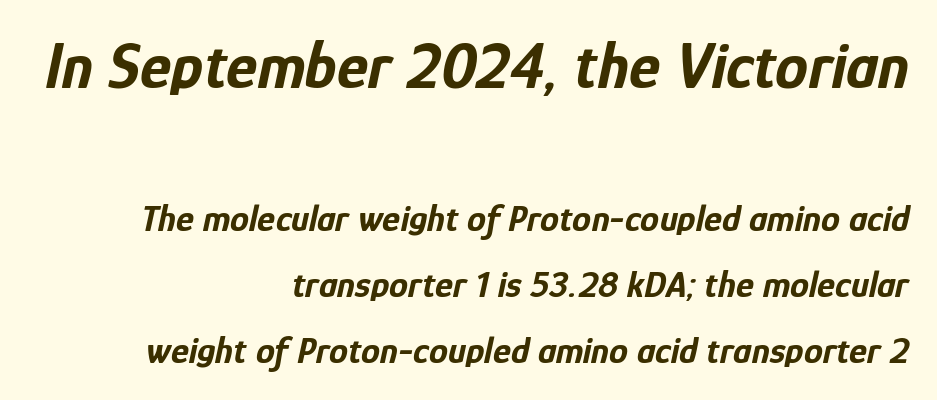
The image shows 66 px bold, condensed type, italic (leaning right); set right-aligned, line spacing 1.74x, normal letter spacing, not underlined; the first (top) block is 1.74x larger; low stroke contrast and a medium x-height.
